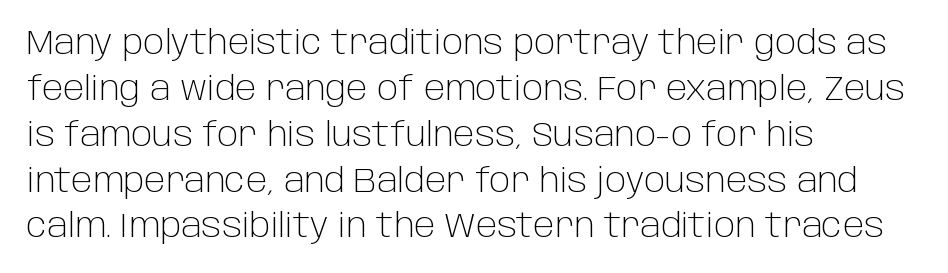
{"serif": "no", "italic": "no", "bold": "no", "weight": "light", "width": "normal", "stroke_contrast": "low", "x_height": "large", "monospaced": "no", "underline": "no", "align": "left", "line_spacing": "normal", "line_spacing_ratio": 1.39, "letter_spacing": "normal", "letter_spacing_em": 0.0, "glyph_px": 33}
